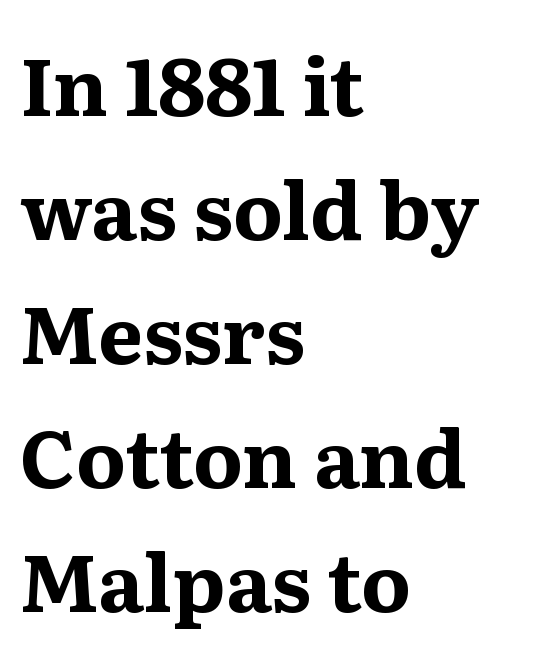
The image shows 80 px bold serif type, upright; set left-aligned, normal line spacing (1.55x), normal letter spacing, not underlined; medium stroke contrast and a medium x-height.
